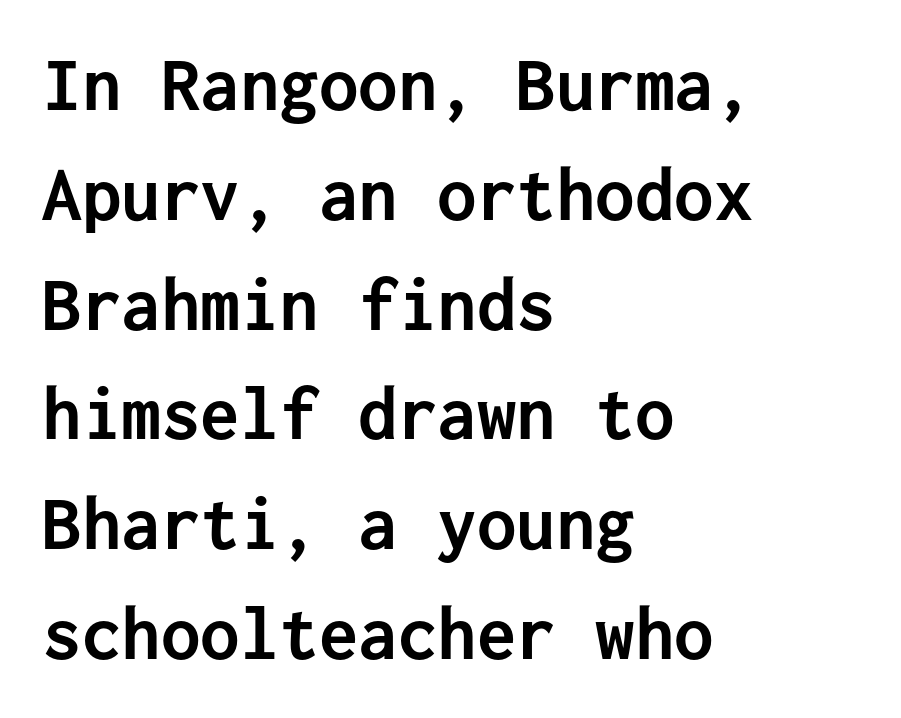
The image shows 79 px semibold sans-serif type, upright, monospaced; set left-aligned, normal line spacing (1.39x), normal letter spacing, not underlined; low stroke contrast and a medium x-height.
